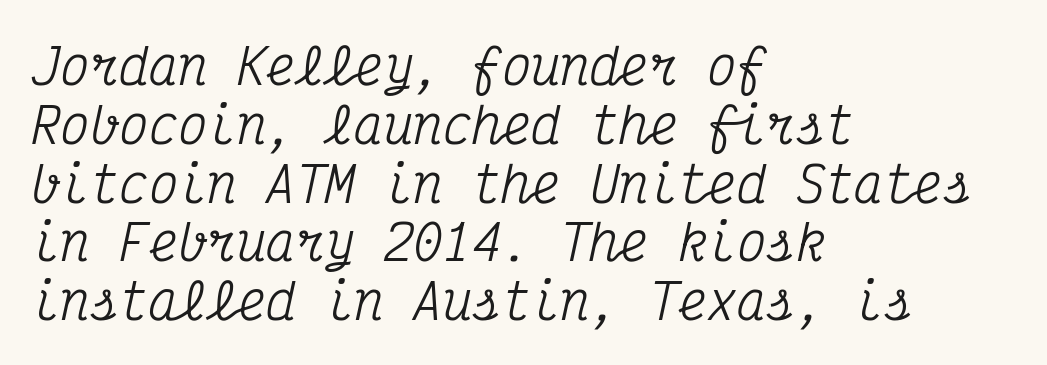
Q: Is the text italic (slanted)? A: Yes, it leans right by about 12 degrees.
Q: Is the typeface a serif or a sans-serif typeface? A: Serif.
Q: Is the text underlined? A: No.
Q: How is the paragraph aligned? A: Left-aligned.
Q: Is the spacing between letters normal or unusually wide? A: Normal.
Q: Width (condensed, normal, or wide)? A: Condensed.
Q: Stroke contrast? A: Medium.
Q: x-height? A: Medium.
Q: Monospaced? A: Yes.
